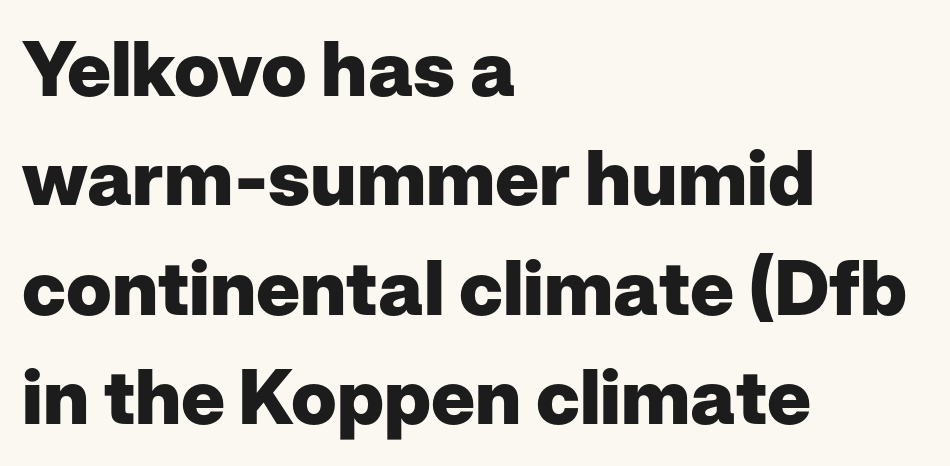
Q: Is the text bold? A: Yes.
Q: Is the text italic (slanted)? A: No, it is upright.
Q: Is the typeface a serif or a sans-serif typeface? A: Sans-serif.
Q: Is the text underlined? A: No.
Q: How is the paragraph aligned? A: Left-aligned.
Q: Is the spacing between letters normal or unusually wide? A: Normal.
Q: Is the spacing between lines tight, normal or loose? A: Normal.
Q: Width (condensed, normal, or wide)? A: Normal.
Q: Stroke contrast? A: Low.
Q: x-height? A: Medium.
Q: Monospaced? A: No.
